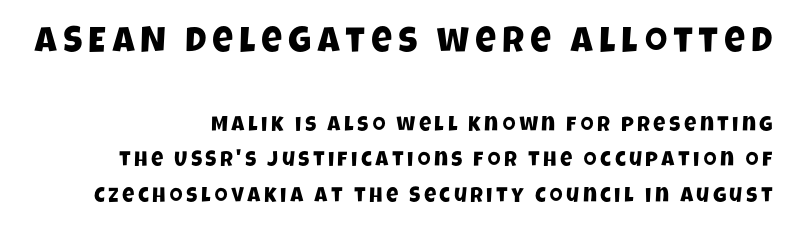
The image shows 36 px condensed sans-serif type; set right-aligned, normal line spacing (1.69x), not underlined; the first (top) block is 1.71x larger; low stroke contrast and a large x-height.
